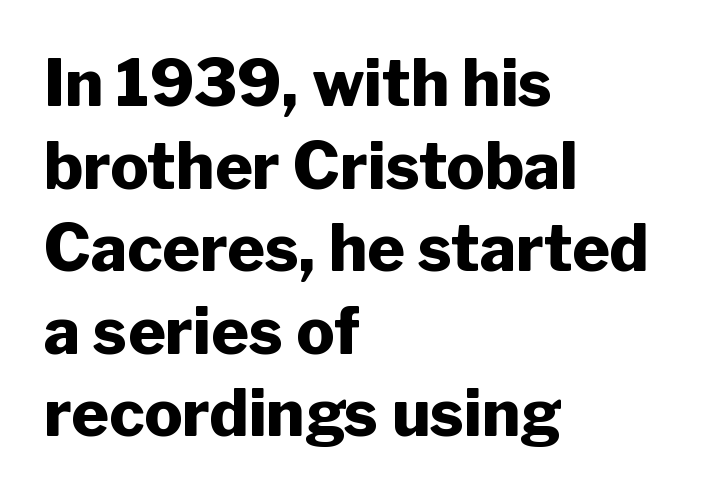
{"serif": "no", "italic": "no", "bold": "yes", "weight": "heavy", "width": "normal", "stroke_contrast": "low", "x_height": "medium", "monospaced": "no", "underline": "no", "align": "left", "line_spacing": "normal", "line_spacing_ratio": 1.29, "letter_spacing": "normal", "letter_spacing_em": 0.0, "glyph_px": 64}
